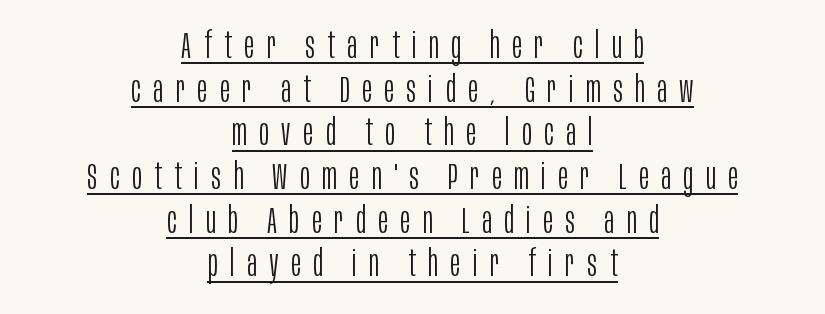
{"serif": "no", "italic": "no", "bold": "no", "weight": "light", "width": "condensed", "stroke_contrast": "low", "x_height": "large", "monospaced": "no", "underline": "yes", "align": "center", "line_spacing_ratio": 1.18, "letter_spacing": "wide", "letter_spacing_em": 0.34, "glyph_px": 37}
